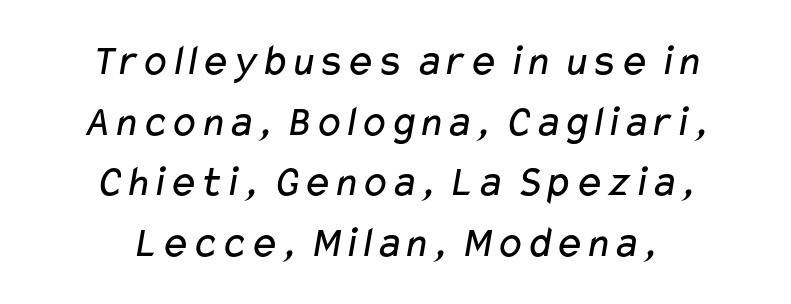
{"serif": "no", "bold": "no", "weight": "regular", "width": "wide", "stroke_contrast": "low", "x_height": "medium", "monospaced": "no", "underline": "no", "align": "center", "line_spacing": "normal", "line_spacing_ratio": 1.38, "letter_spacing": "normal", "letter_spacing_em": 0.0, "glyph_px": 44}
